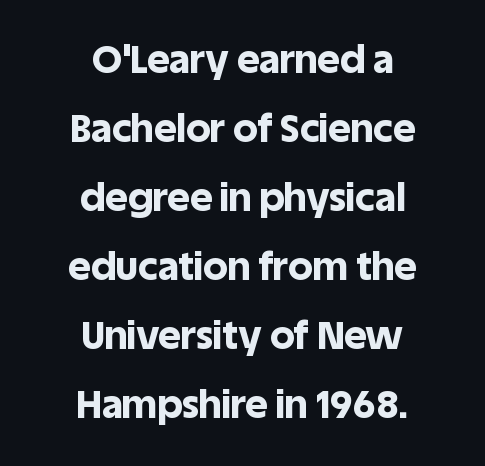
A typesetter would call this proportional, since set widths differ per character. Clear beneath every line of the passage. Here the glyphs are tracked normally, forming tight word shapes. In terms of letterform style, serifs are entirely absent.
